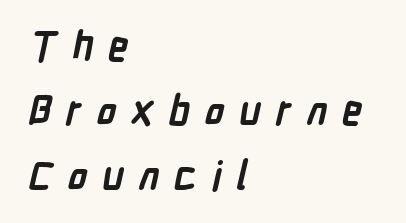
Honestly, the letter spacing is so wide it's the main thing you notice. Looks like regular typesetting: each glyph gets only the width it needs. The rendering shows plain stroke endings on the letterforms — a sans-serif design. Anything drawn beneath the words? Only blank space. One glance says typical: line gaps are just what's usual. The typesetter chose a ragged-right arrangement here.
